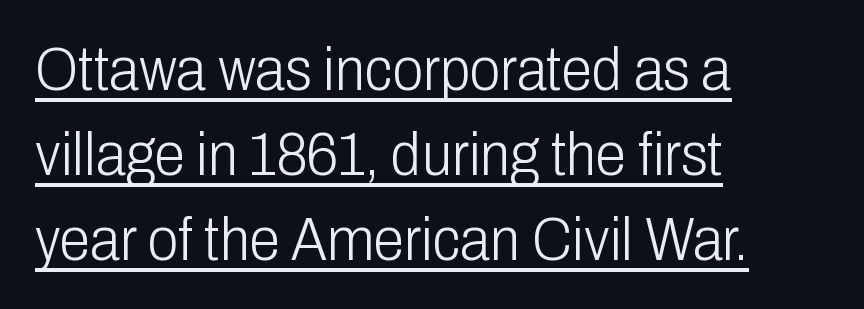
{"serif": "no", "italic": "no", "bold": "no", "weight": "light", "width": "condensed", "stroke_contrast": "low", "x_height": "medium", "monospaced": "no", "underline": "yes", "align": "left", "line_spacing": "normal", "line_spacing_ratio": 1.37, "letter_spacing": "normal", "letter_spacing_em": 0.0, "glyph_px": 62}
